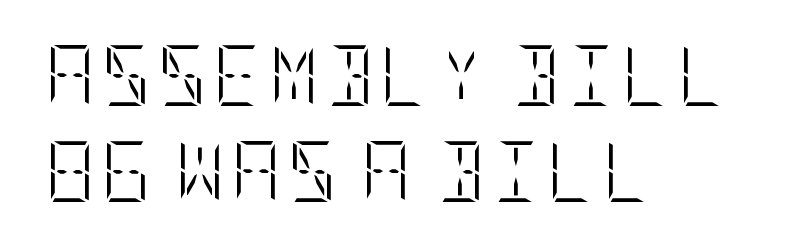
{"italic": "no", "bold": "no", "weight": "light", "width": "condensed", "stroke_contrast": "low", "x_height": "large", "underline": "no", "align": "left", "line_spacing": "normal", "line_spacing_ratio": 1.58, "glyph_px": 61}
